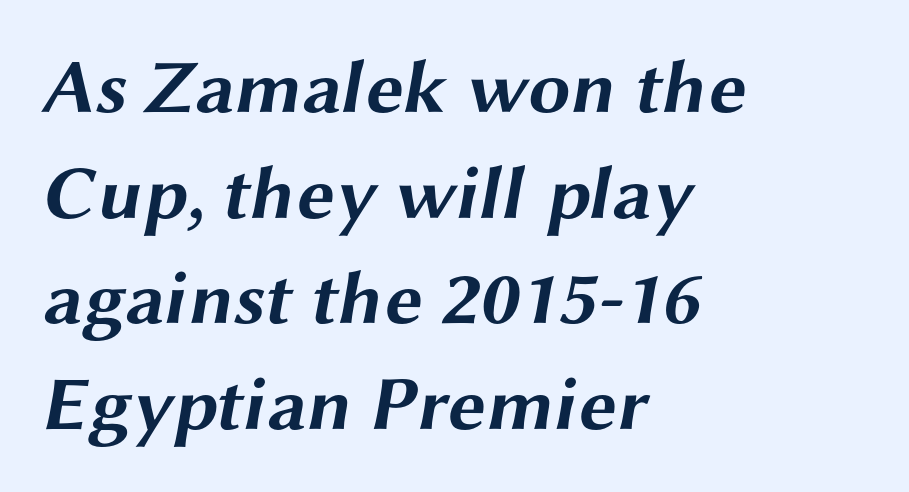
{"serif": "no", "bold": "yes", "weight": "bold", "width": "wide", "stroke_contrast": "medium", "x_height": "medium", "monospaced": "no", "underline": "no", "align": "left", "line_spacing": "normal", "line_spacing_ratio": 1.39, "letter_spacing": "normal", "letter_spacing_em": 0.0, "glyph_px": 76}
